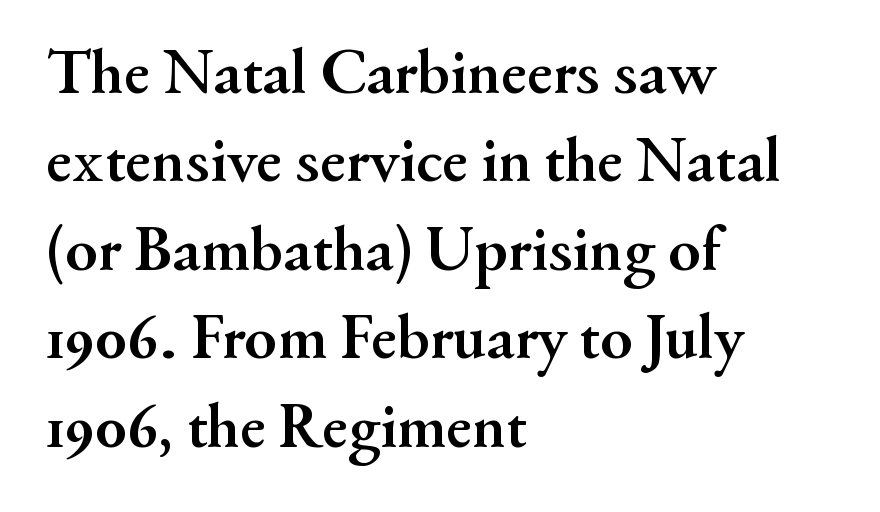
Quick note: underline off. The line-height multiplier appears to be the usual default. Is this a fixed-width face? No — the glyphs have proportional, varying widths. Leftover space on each line is placed entirely after the last word. This is the regular roman posture of the typeface.
